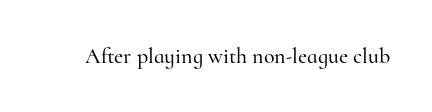
Tall strokes in this sample are plumb rather than angled. Short note: letters normally spaced. Lines of text with bare space underneath.
